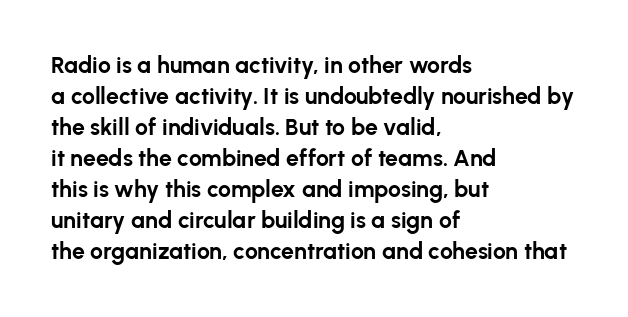
The image shows 23 px bold type, upright; set left-aligned, normal line spacing (1.35x), normal letter spacing, not underlined.
